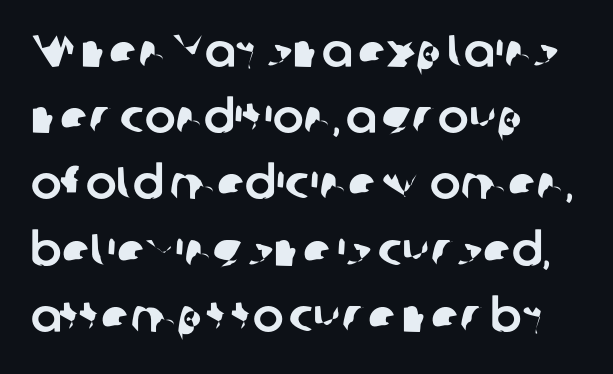
{"serif": "no", "width": "normal", "stroke_contrast": "low", "x_height": "medium", "monospaced": "no", "underline": "no", "line_spacing": "normal", "line_spacing_ratio": 1.44, "letter_spacing": "normal", "letter_spacing_em": 0.0, "glyph_px": 46}
